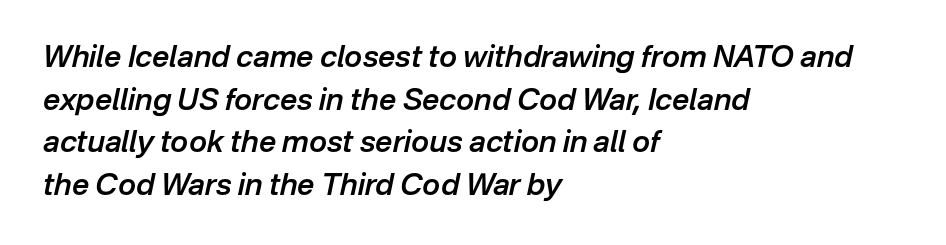
The image shows 30 px semibold type, italic (leaning right); set left-aligned, normal line spacing (1.42x), normal letter spacing, not underlined; low stroke contrast and a medium x-height.
